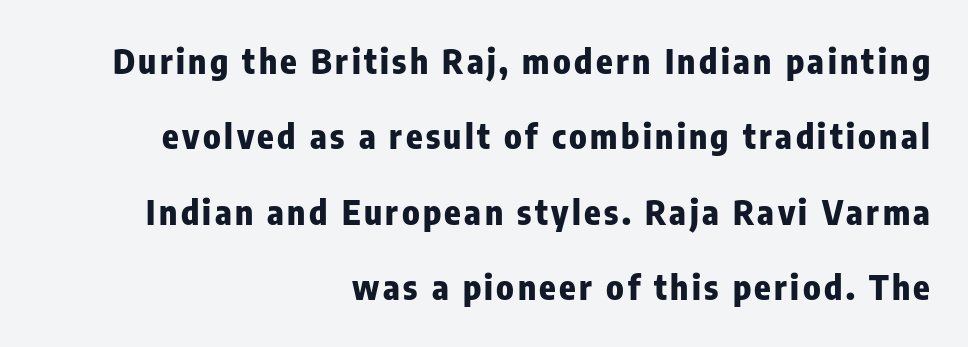
Q: Is the text bold? A: Yes.
Q: Is the text italic (slanted)? A: No, it is upright.
Q: Is the typeface a serif or a sans-serif typeface? A: Sans-serif.
Q: Is the text underlined? A: No.
Q: How is the paragraph aligned? A: Right-aligned.
Q: Is the spacing between lines tight, normal or loose? A: Loose.
Q: Width (condensed, normal, or wide)? A: Condensed.
Q: Stroke contrast? A: Low.
Q: x-height? A: Medium.
Q: Monospaced? A: No.
